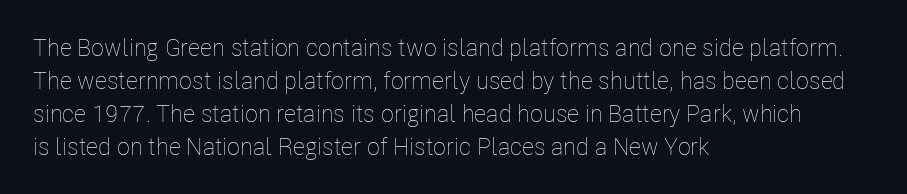
{"italic": "no", "bold": "no", "underline": "no", "align": "left", "line_spacing": "normal", "line_spacing_ratio": 1.37, "letter_spacing": "normal", "letter_spacing_em": 0.0, "glyph_px": 24}
